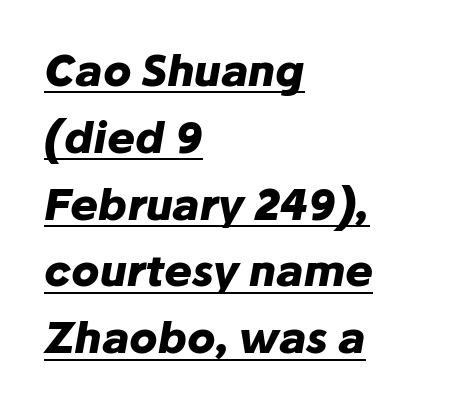
{"italic": "yes", "lean": "right", "slant_degrees": 10, "bold": "yes", "weight": "heavy", "width": "normal", "stroke_contrast": "low", "x_height": "medium", "monospaced": "no", "underline": "yes", "align": "left", "line_spacing": "normal", "line_spacing_ratio": 1.59, "letter_spacing": "normal", "letter_spacing_em": 0.0, "glyph_px": 42}
